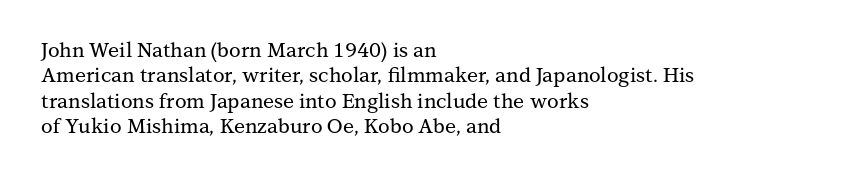
The image shows 20 px text type, upright; set left-aligned, normal line spacing (1.27x), normal letter spacing, not underlined.
